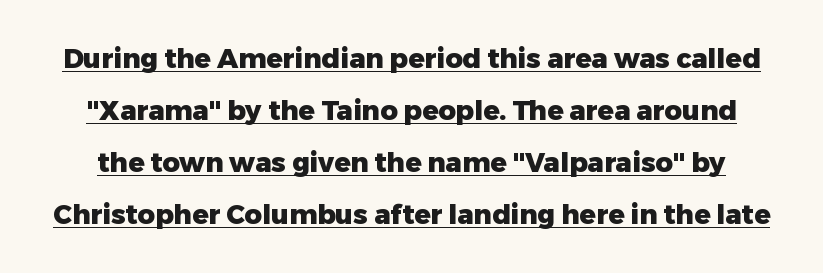
The image shows 27 px bold type, upright; set loose line spacing (1.93x), normal letter spacing, underlined.
